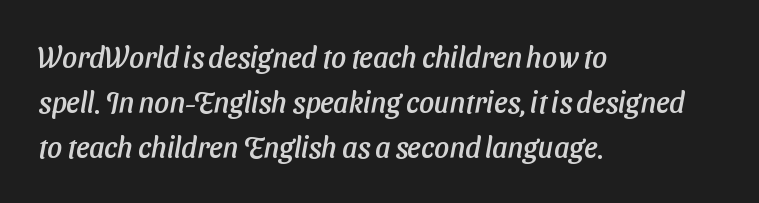
{"serif": "no", "width": "normal", "stroke_contrast": "low", "x_height": "medium", "monospaced": "no", "underline": "no", "align": "left", "line_spacing": "normal", "line_spacing_ratio": 1.56, "letter_spacing": "normal", "letter_spacing_em": 0.0, "glyph_px": 29}
